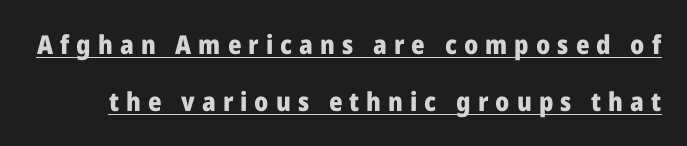
{"italic": "no", "bold": "yes", "underline": "yes", "line_spacing": "loose", "line_spacing_ratio": 2.2, "letter_spacing": "wide", "letter_spacing_em": 0.27, "glyph_px": 26}
